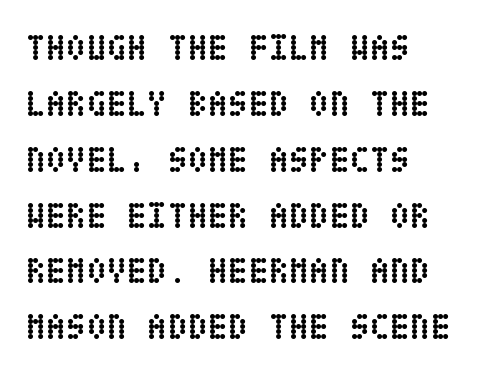
{"italic": "no", "bold": "yes", "weight": "semibold", "width": "condensed", "stroke_contrast": "low", "x_height": "large", "underline": "no", "align": "left", "line_spacing": "normal", "line_spacing_ratio": 1.51, "letter_spacing": "normal", "letter_spacing_em": 0.0, "glyph_px": 37}
